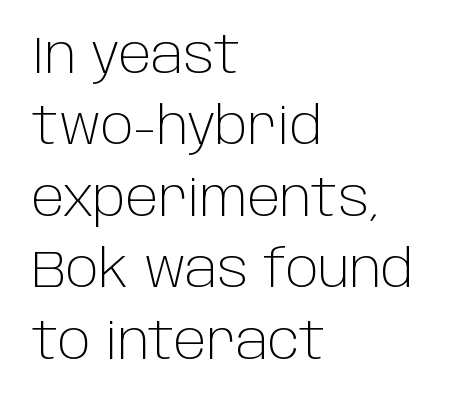
{"serif": "no", "italic": "no", "bold": "no", "weight": "light", "width": "normal", "stroke_contrast": "low", "x_height": "large", "monospaced": "no", "underline": "no", "align": "left", "line_spacing": "normal", "line_spacing_ratio": 1.4, "letter_spacing": "normal", "letter_spacing_em": 0.0, "glyph_px": 51}
